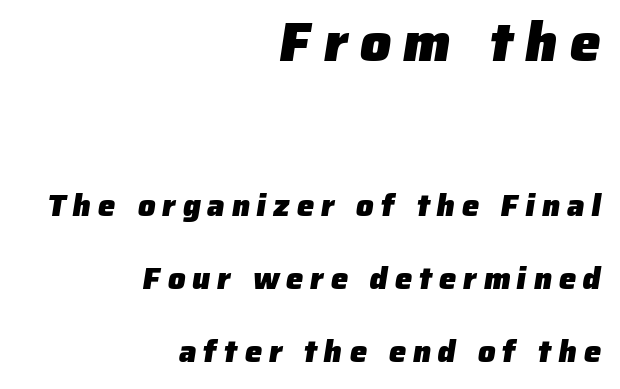
{"serif": "no", "bold": "yes", "weight": "heavy", "width": "normal", "stroke_contrast": "low", "x_height": "medium", "monospaced": "no", "underline": "no", "align": "right", "line_spacing": "loose", "line_spacing_ratio": 2.35, "letter_spacing": "wide", "letter_spacing_em": 0.22, "larger_block": "first", "size_ratio": 1.77, "glyph_px": 55}
